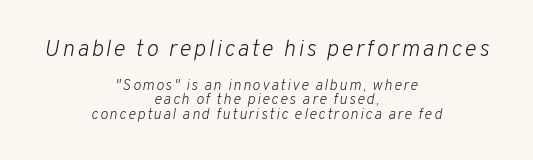
Q: Is the text bold? A: No.
Q: Is the text italic (slanted)? A: Yes, it leans right by about 10 degrees.
Q: Is the text underlined? A: No.
Q: How is the paragraph aligned? A: Centered.
Q: Is the spacing between lines tight, normal or loose? A: Tight.
Q: Which block of text is set in a larger size, the first (top) or the second (bottom)? A: The first (top) one.
